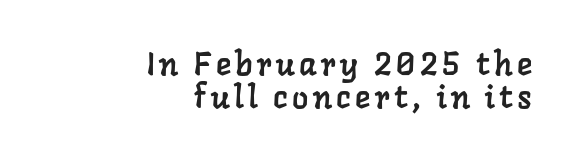
{"serif": "yes", "width": "normal", "stroke_contrast": "low", "x_height": "medium", "monospaced": "no", "underline": "no", "align": "right", "line_spacing": "tight", "line_spacing_ratio": 1.04, "glyph_px": 32}
